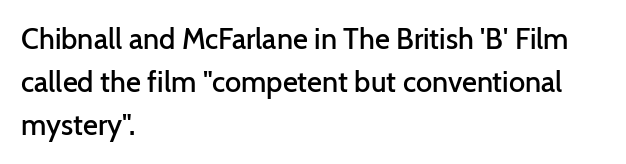
{"serif": "no", "italic": "no", "bold": "semi", "weight": "semibold", "width": "normal", "stroke_contrast": "low", "x_height": "medium", "monospaced": "no", "underline": "no", "align": "left", "line_spacing": "normal", "line_spacing_ratio": 1.48, "letter_spacing": "normal", "letter_spacing_em": 0.0, "glyph_px": 29}
